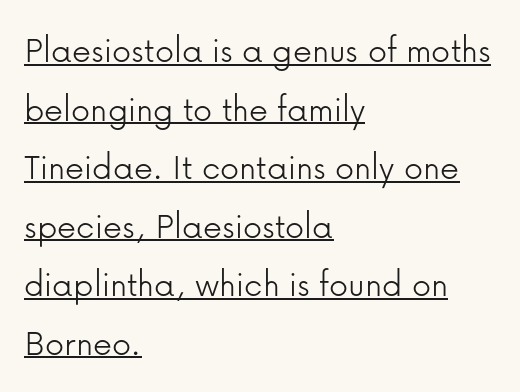
The font's upright variant was chosen for this text. The glyphs in this specimen are sans serif. Is there much room between lines? A standard amount, neither cramped nor airy. This sample is left-justified, so line endings fall wherever the words run out.
